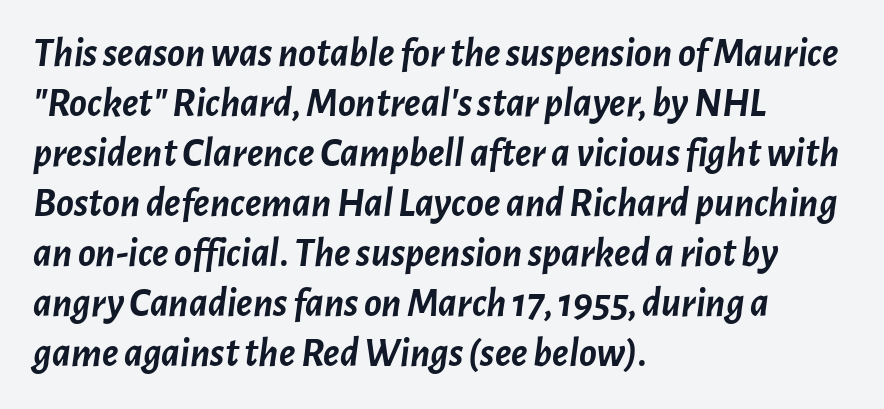
Q: Is the text bold? A: Yes.
Q: Is the text italic (slanted)? A: Yes, it leans right by about 7 degrees.
Q: Is the text underlined? A: No.
Q: How is the paragraph aligned? A: Left-aligned.
Q: Is the spacing between letters normal or unusually wide? A: Normal.
Q: Width (condensed, normal, or wide)? A: Normal.
Q: Stroke contrast? A: Low.
Q: x-height? A: Medium.
Q: Monospaced? A: No.
